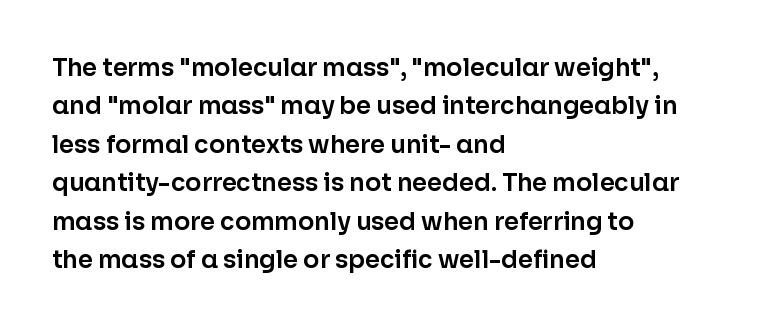
How would I describe the line gaps? Plain and ordinary. Teacher's note: observe the even left margin — that is flush-left alignment. Decoration check: the copy has no underline. Characters follow at the spacing the type designer built in. Is there any slant? The stems are plumb.
